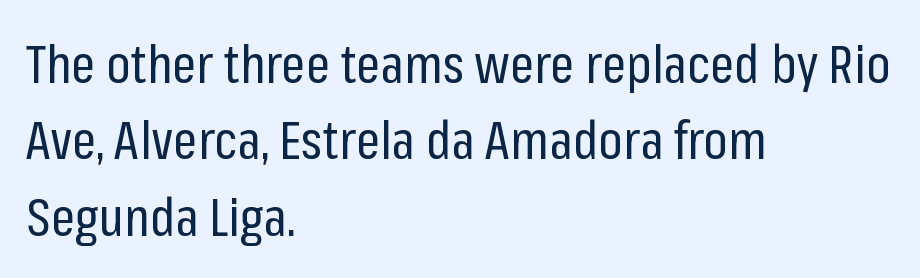
The image shows 53 px regular-weight, condensed sans-serif type, upright; set left-aligned, normal line spacing (1.44x), normal letter spacing, not underlined; low stroke contrast and a medium x-height.
